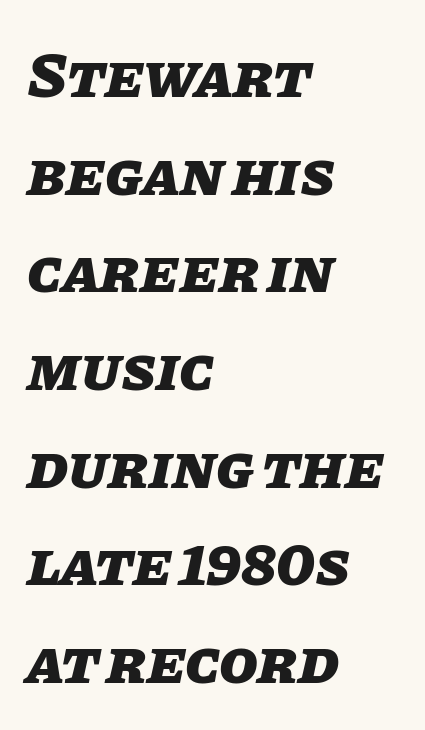
Q: Is the text bold? A: Yes.
Q: Is the text italic (slanted)? A: Yes, it leans right by about 11 degrees.
Q: Is the text underlined? A: No.
Q: How is the paragraph aligned? A: Left-aligned.
Q: Is the spacing between letters normal or unusually wide? A: Normal.
Q: Is the spacing between lines tight, normal or loose? A: Normal.
Q: Width (condensed, normal, or wide)? A: Normal.
Q: Stroke contrast? A: Low.
Q: x-height? A: Large.
Q: Monospaced? A: No.
